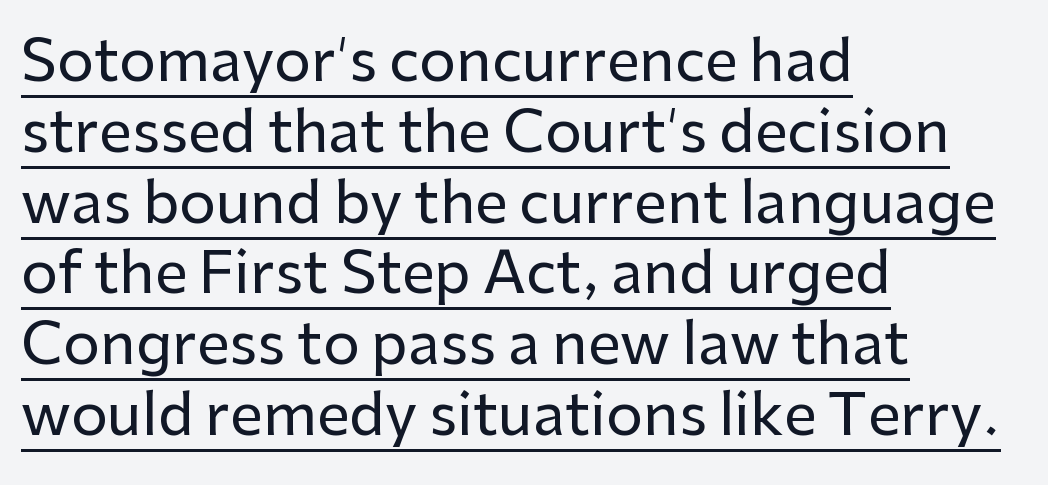
The image shows 58 px sans-serif type, upright; set left-aligned, line spacing 1.22x, normal letter spacing, underlined; low stroke contrast and a medium x-height.
